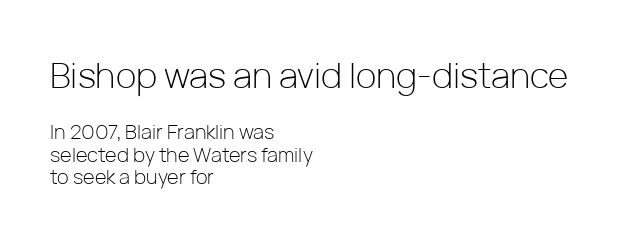
Style check: upright. Typesetter's note — upper block bumped up in size, lower block left smaller. A typesetter would label this face a sans. The baseline area is clear. Note the varied advance widths — an 'i' is clearly narrower than an 'm'.
